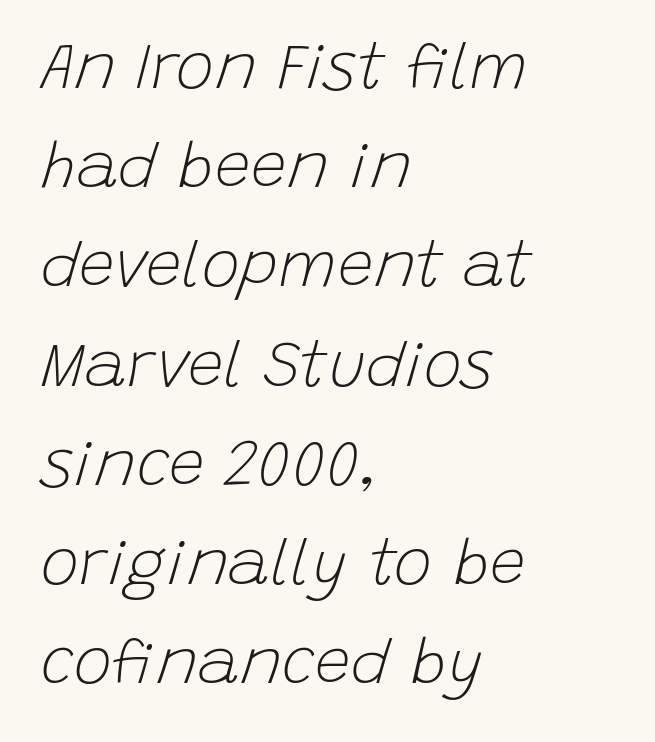
Q: Is the text bold? A: No.
Q: Is the text italic (slanted)? A: Yes, it leans right by about 15 degrees.
Q: Is the text underlined? A: No.
Q: How is the paragraph aligned? A: Left-aligned.
Q: Is the spacing between letters normal or unusually wide? A: Normal.
Q: Is the spacing between lines tight, normal or loose? A: Normal.
Q: Width (condensed, normal, or wide)? A: Normal.
Q: Stroke contrast? A: Low.
Q: x-height? A: Large.
Q: Monospaced? A: No.
